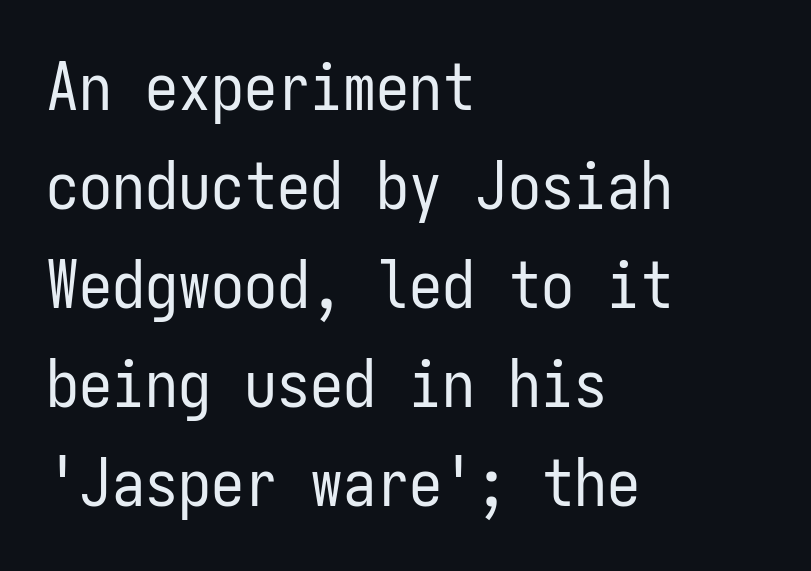
{"serif": "no", "italic": "no", "bold": "no", "weight": "regular", "width": "condensed", "stroke_contrast": "low", "x_height": "medium", "monospaced": "yes", "underline": "no", "align": "left", "line_spacing": "normal", "line_spacing_ratio": 1.5, "letter_spacing": "normal", "letter_spacing_em": 0.0, "glyph_px": 66}
